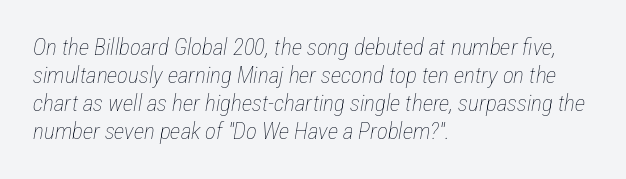
{"italic": "yes", "lean": "right", "slant_degrees": 12, "bold": "no", "underline": "no", "align": "left", "line_spacing_ratio": 1.22, "letter_spacing": "normal", "letter_spacing_em": 0.0, "glyph_px": 23}
